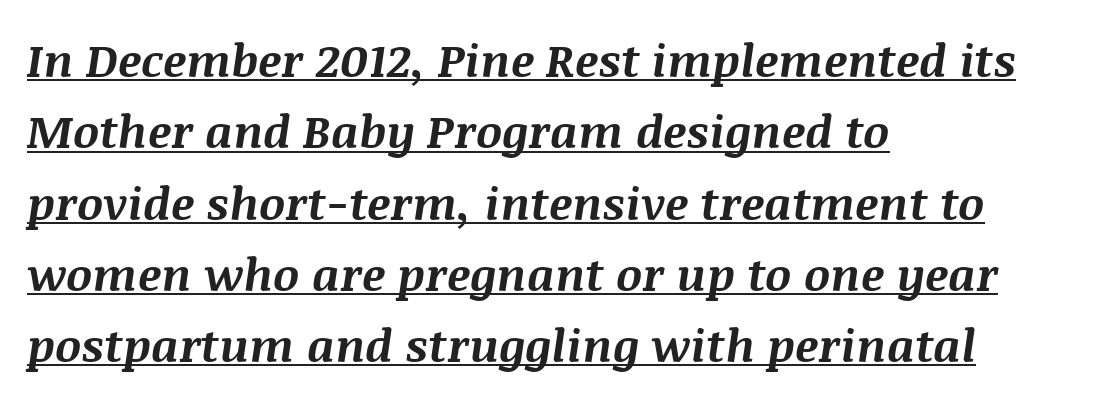
If you measured baseline to baseline, you'd find a middling distance. Varying glyph widths throughout — classic text-font behaviour. This rendering leaves character spacing at its baseline value. Heft: maximum for text — a bold. Emphasis is given by a line drawn under the lettering.
